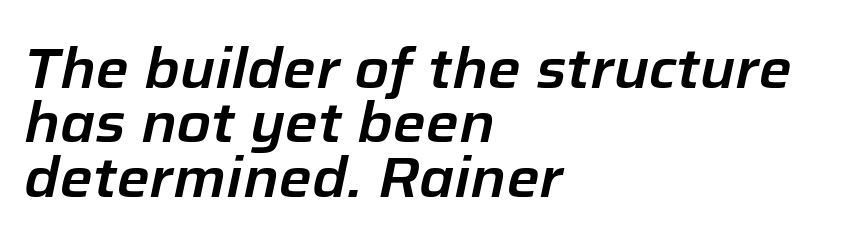
The image shows 56 px text type, italic (leaning right); set left-aligned, tight line spacing (0.97x), normal letter spacing, not underlined; low stroke contrast and a medium x-height.
